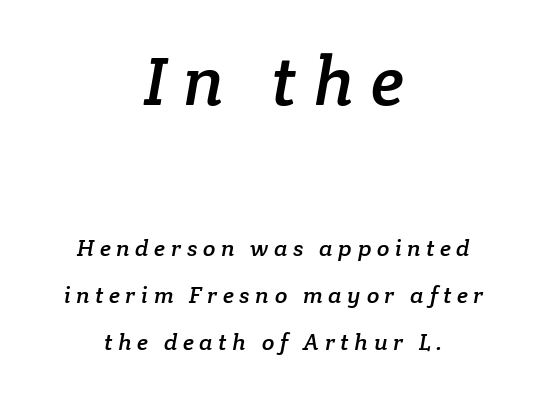
The image shows 69 px serif type; set centered, loose line spacing (2.05x), unusually wide letter spacing (+0.24 em), not underlined; the first (top) block is 3.0x larger; low stroke contrast and a medium x-height.
